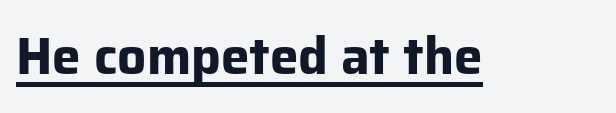
{"serif": "no", "italic": "no", "bold": "yes", "weight": "bold", "width": "normal", "stroke_contrast": "low", "x_height": "medium", "monospaced": "no", "underline": "yes", "letter_spacing": "normal", "letter_spacing_em": 0.0, "glyph_px": 51}
